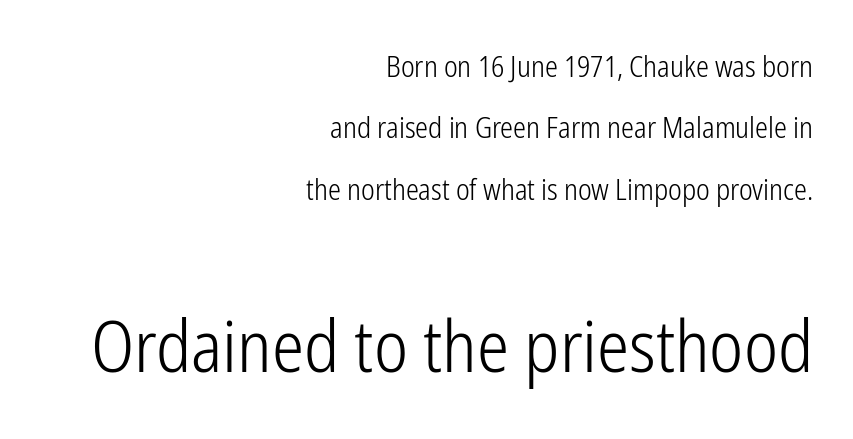
The image shows 72 px light, condensed sans-serif type, upright; set right-aligned, loose line spacing (2.12x), normal letter spacing, not underlined; the second (bottom) block is 2.48x larger; low stroke contrast and a medium x-height.
